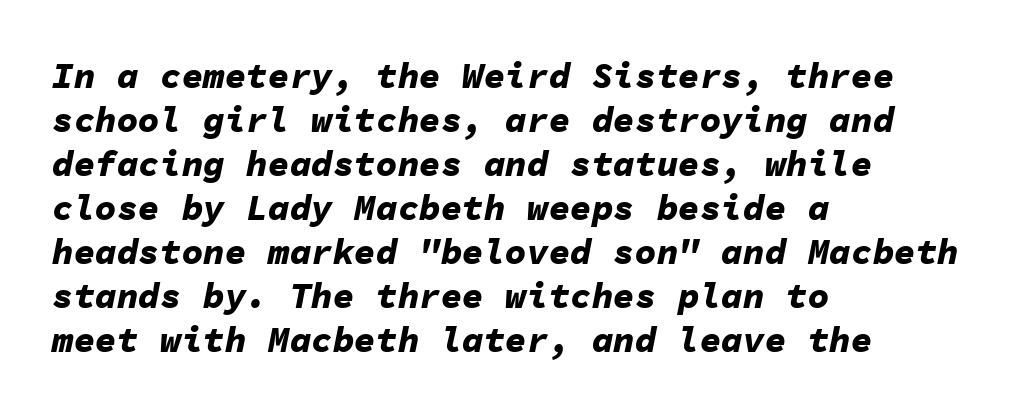
The image shows 36 px bold type, italic (leaning right), monospaced; set left-aligned, line spacing 1.22x, normal letter spacing, not underlined; low stroke contrast and a medium x-height.
